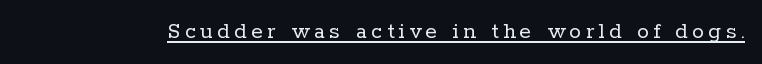
{"italic": "no", "bold": "no", "underline": "yes", "glyph_px": 24}
